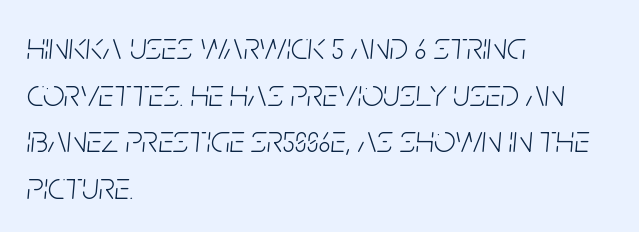
{"italic": "yes", "lean": "right", "slant_degrees": 5, "bold": "no", "weight": "light", "width": "condensed", "stroke_contrast": "low", "x_height": "large", "monospaced": "no", "underline": "no", "align": "left", "line_spacing_ratio": 1.23, "letter_spacing": "normal", "letter_spacing_em": 0.0, "glyph_px": 38}
